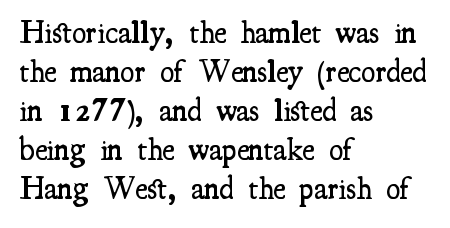
The image shows 32 px semibold, condensed serif type, upright; set left-aligned, line spacing 1.22x, normal letter spacing, not underlined; medium stroke contrast and a small x-height.
